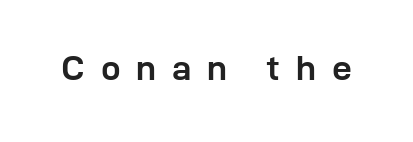
Q: Is the text bold? A: Yes.
Q: Is the text italic (slanted)? A: No, it is upright.
Q: Is the typeface a serif or a sans-serif typeface? A: Sans-serif.
Q: Is the text underlined? A: No.
Q: Is the spacing between letters normal or unusually wide? A: Unusually wide.
Q: Width (condensed, normal, or wide)? A: Normal.
Q: Stroke contrast? A: Low.
Q: x-height? A: Medium.
Q: Monospaced? A: No.
